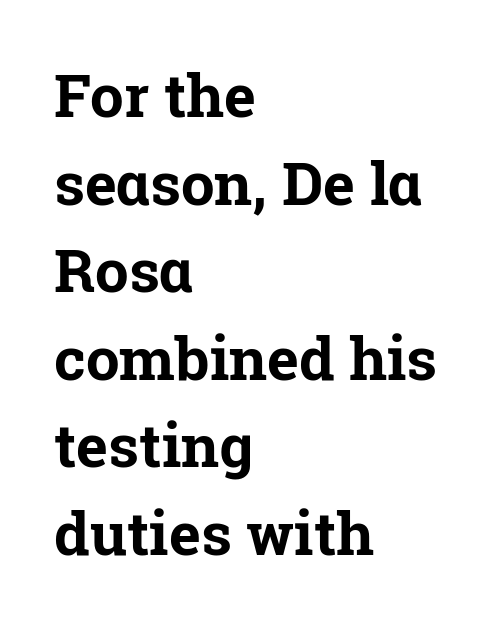
Q: Is the text bold? A: Yes.
Q: Is the text italic (slanted)? A: No, it is upright.
Q: Is the typeface a serif or a sans-serif typeface? A: Serif.
Q: Is the text underlined? A: No.
Q: How is the paragraph aligned? A: Left-aligned.
Q: Is the spacing between letters normal or unusually wide? A: Normal.
Q: Is the spacing between lines tight, normal or loose? A: Normal.
Q: Width (condensed, normal, or wide)? A: Normal.
Q: Stroke contrast? A: Low.
Q: x-height? A: Medium.
Q: Monospaced? A: No.
